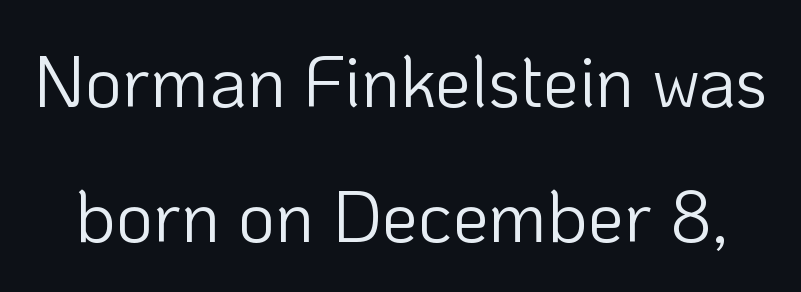
The image shows 72 px light sans-serif type, upright; set line spacing 1.87x, normal letter spacing, not underlined; low stroke contrast and a medium x-height.
